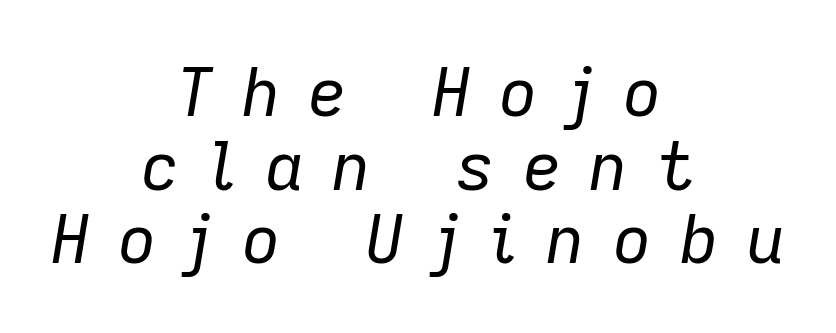
{"italic": "yes", "lean": "right", "slant_degrees": 9, "bold": "no", "weight": "regular", "width": "normal", "stroke_contrast": "low", "x_height": "medium", "monospaced": "no", "underline": "no", "align": "center", "line_spacing": "tight", "line_spacing_ratio": 1.1, "letter_spacing": "wide", "letter_spacing_em": 0.42, "glyph_px": 67}
